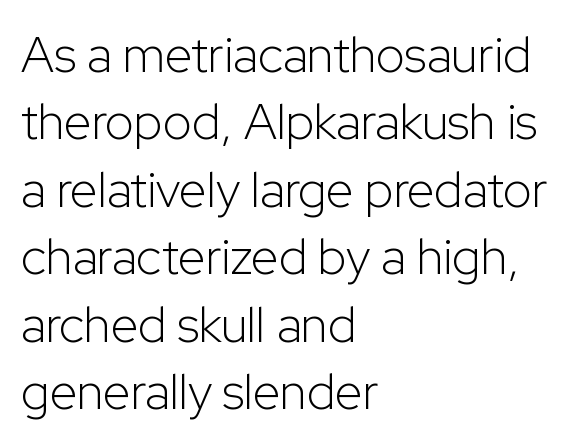
{"serif": "no", "italic": "no", "bold": "no", "weight": "light", "width": "normal", "stroke_contrast": "low", "x_height": "medium", "monospaced": "no", "underline": "no", "align": "left", "line_spacing": "normal", "line_spacing_ratio": 1.35, "letter_spacing": "normal", "letter_spacing_em": 0.0, "glyph_px": 50}
